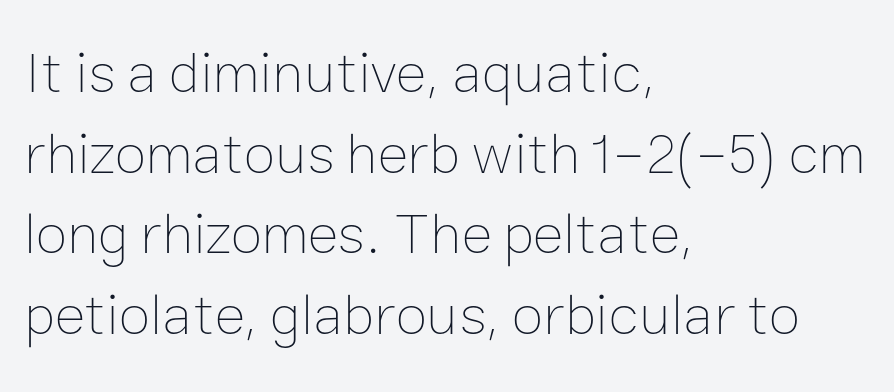
Check the space under the baseline: it is left empty. If you drew a ruler down the left edge, every line would touch it. These lines sit exactly where default settings would place them. Every character sits straight up, as roman type does. Each letter keeps its own natural width here, so spacing adapts to shape.
